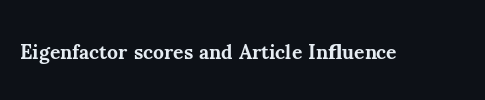
The image shows 20 px bold type, upright; set normal letter spacing, not underlined.
